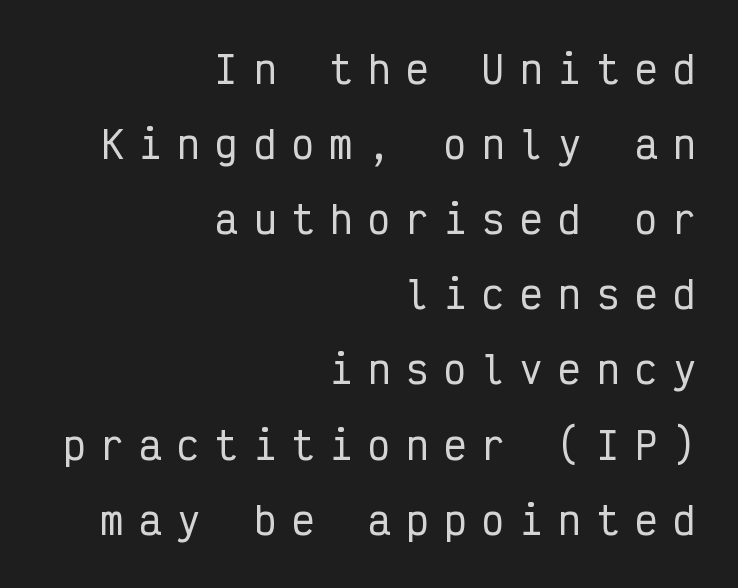
Q: Is the text italic (slanted)? A: No, it is upright.
Q: Is the typeface a serif or a sans-serif typeface? A: Sans-serif.
Q: Is the text underlined? A: No.
Q: How is the paragraph aligned? A: Right-aligned.
Q: Is the spacing between letters normal or unusually wide? A: Unusually wide.
Q: Is the spacing between lines tight, normal or loose? A: Loose.
Q: Width (condensed, normal, or wide)? A: Condensed.
Q: Stroke contrast? A: Low.
Q: x-height? A: Medium.
Q: Monospaced? A: Yes.
